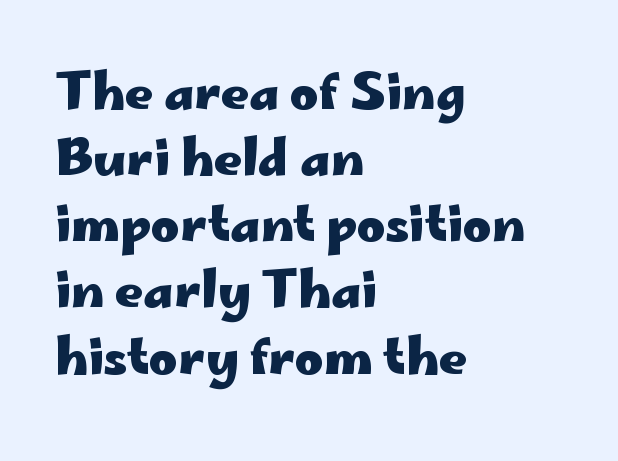
Compared with a centered layout, this one pins lines to the left instead. Weight: bold. What kind of face is this? One without serifs — a sans. Each row of text sits above clean, open space. Posture: straight, roman, zero tilt.
